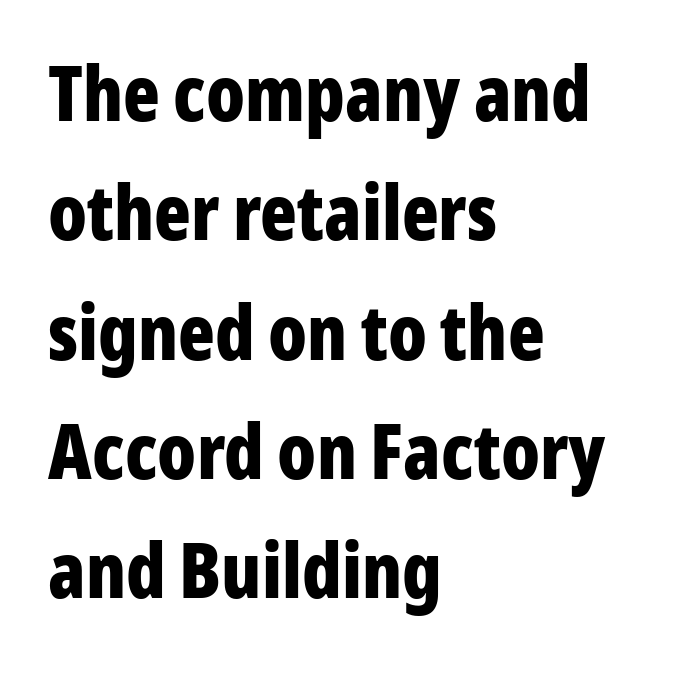
{"serif": "no", "italic": "no", "bold": "yes", "weight": "bold", "width": "condensed", "stroke_contrast": "low", "x_height": "medium", "monospaced": "no", "underline": "no", "align": "left", "line_spacing": "normal", "line_spacing_ratio": 1.57, "letter_spacing": "normal", "letter_spacing_em": 0.0, "glyph_px": 76}
